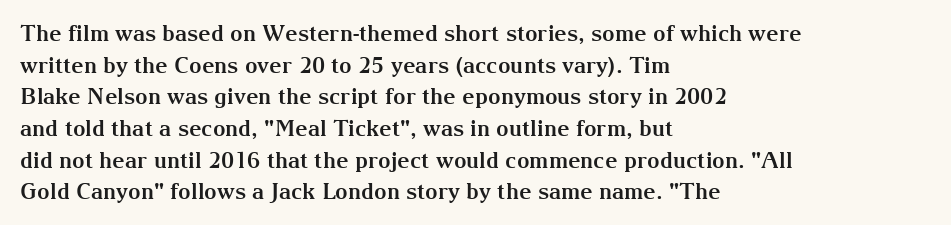
Q: Is the text bold? A: Yes.
Q: Is the text italic (slanted)? A: No, it is upright.
Q: Is the text underlined? A: No.
Q: How is the paragraph aligned? A: Left-aligned.
Q: Is the spacing between letters normal or unusually wide? A: Normal.
Q: Is the spacing between lines tight, normal or loose? A: Normal.
